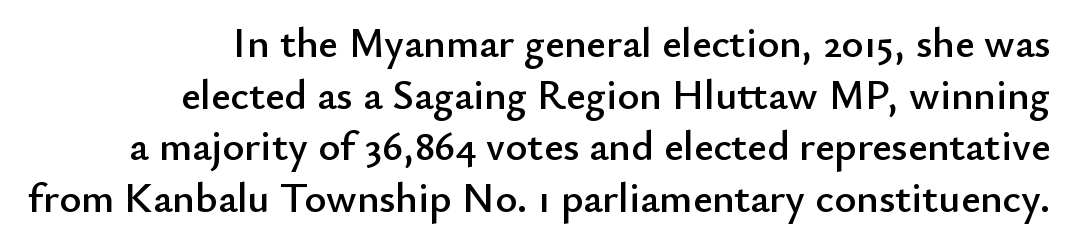
Q: Is the text italic (slanted)? A: No, it is upright.
Q: Is the typeface a serif or a sans-serif typeface? A: Sans-serif.
Q: Is the text underlined? A: No.
Q: How is the paragraph aligned? A: Right-aligned.
Q: Is the spacing between letters normal or unusually wide? A: Normal.
Q: Width (condensed, normal, or wide)? A: Normal.
Q: Stroke contrast? A: Low.
Q: x-height? A: Small.
Q: Monospaced? A: No.
